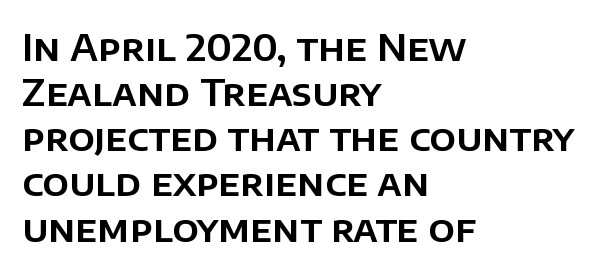
This sample has the flowing, uneven cadence of proportional lettering. Words appear dense and cohesive because spacing is normal. Casual observation: everything's shoved over to the left. Font category for this specimen: sans-serif. Honestly, there is no underline to notice here at all.
